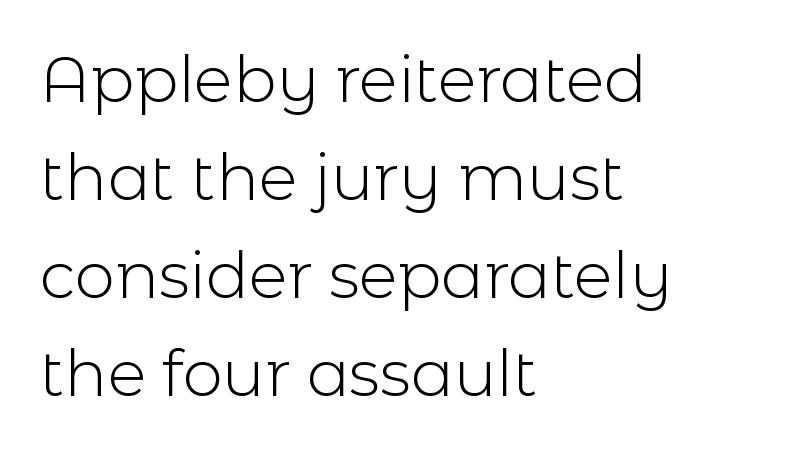
Line beginnings align vertically; line endings do not. In terms of posture, this sample is upright. The characters display no serif detailing; their extremities are plain. Each letter keeps its own natural width here, so spacing adapts to shape. Characters follow at the spacing the type designer built in.
